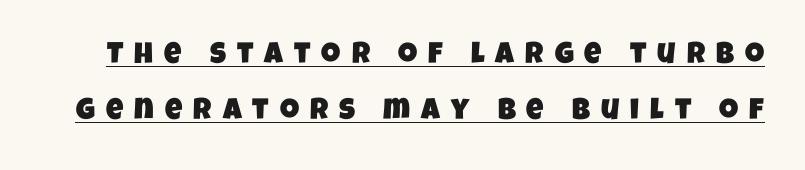
The image shows 30 px condensed sans-serif type; set line spacing 1.87x, unusually wide letter spacing (+0.37 em), underlined; low stroke contrast and a large x-height.
